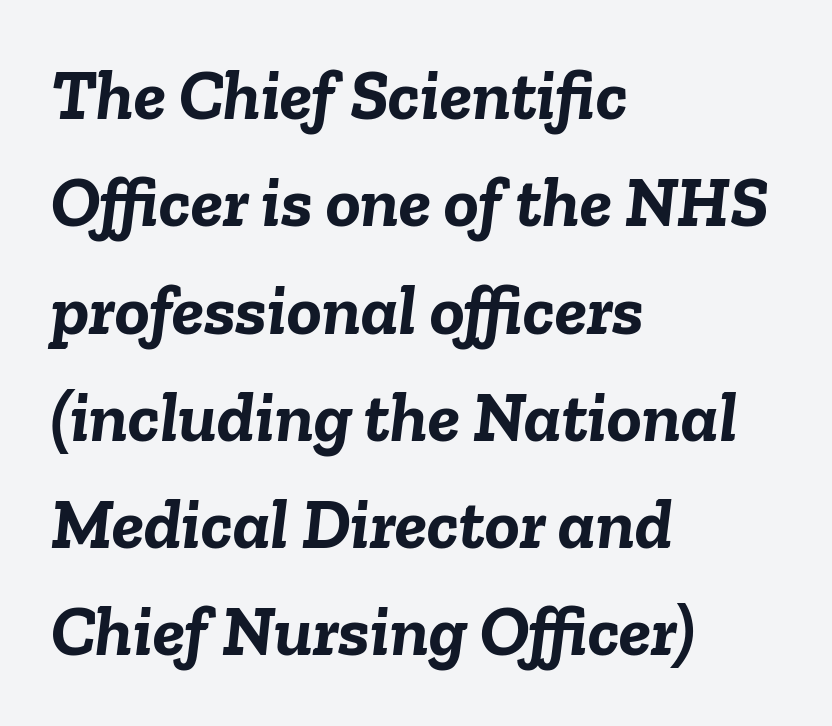
The ragged edge is on the right, which tells us the setting is flush left. Any mark beneath the type? The region is blank. Think of a printed novel: that variable character pitch is what you see here. It's the slanting kind of type. Tracking value appears to be zero — textbook default spacing.
